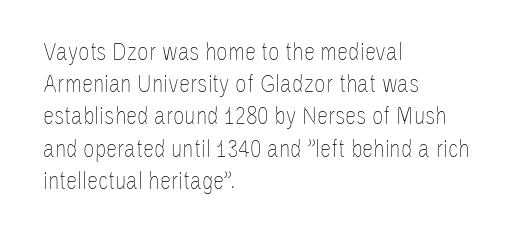
The image shows 25 px text type, upright; set left-aligned, normal line spacing (1.29x), normal letter spacing, not underlined.
